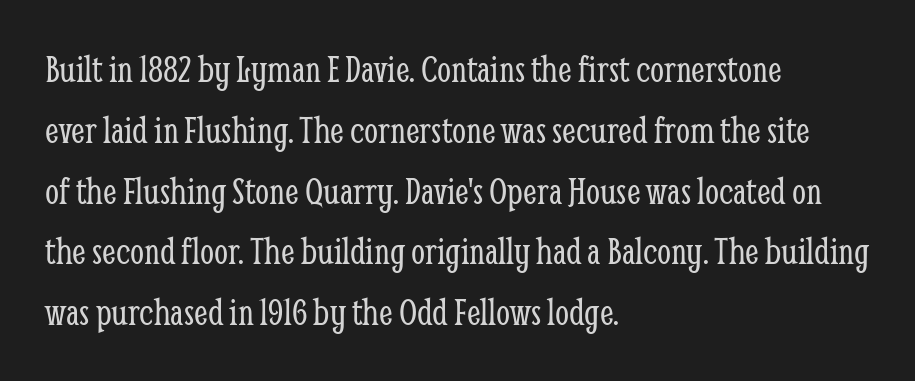
{"serif": "yes", "italic": "no", "bold": "no", "weight": "light", "width": "condensed", "stroke_contrast": "low", "x_height": "medium", "monospaced": "no", "underline": "no", "align": "left", "line_spacing": "normal", "line_spacing_ratio": 1.52, "letter_spacing": "normal", "letter_spacing_em": 0.0, "glyph_px": 40}
